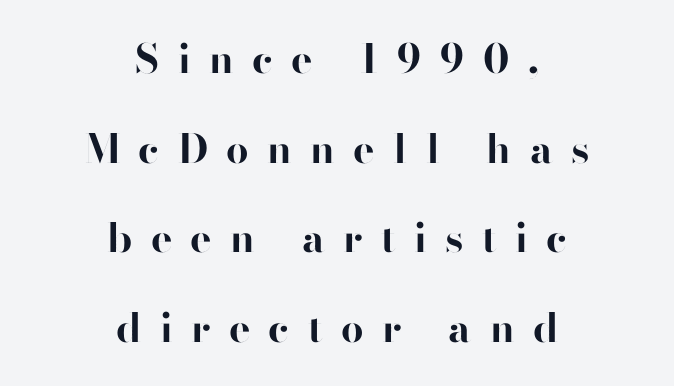
Think of a printed novel: that variable character pitch is what you see here. Reading down the block, each line starts at a different indent, mirrored at its end. Stroke terminals: plain, sans-serif. Type without underlining.
